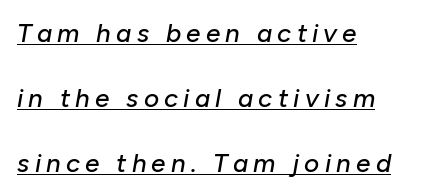
The typography opts for an oblique posture over an upright one. Here the glyphs are tracked loosely, breaking word shapes into spaced letters. Compared with a centered layout, this one pins lines to the left instead. The string is rendered with underlining switched on.
